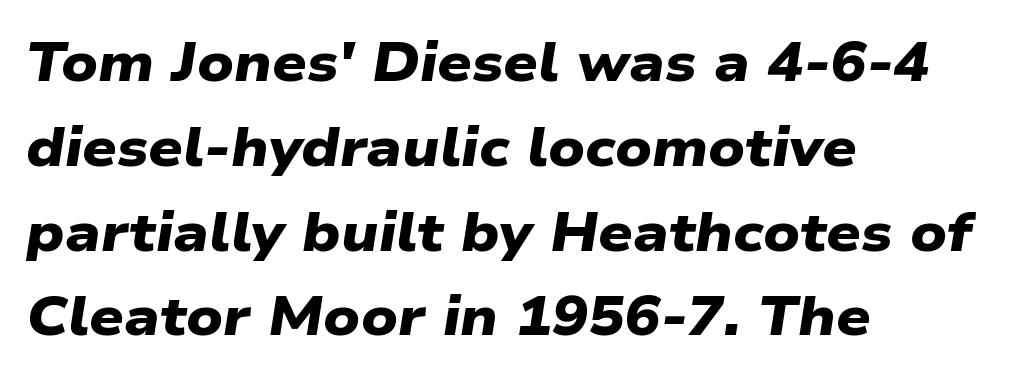
{"serif": "no", "bold": "yes", "weight": "heavy", "width": "wide", "stroke_contrast": "low", "x_height": "medium", "monospaced": "no", "underline": "no", "align": "left", "line_spacing": "normal", "line_spacing_ratio": 1.57, "letter_spacing": "normal", "letter_spacing_em": 0.0, "glyph_px": 54}
